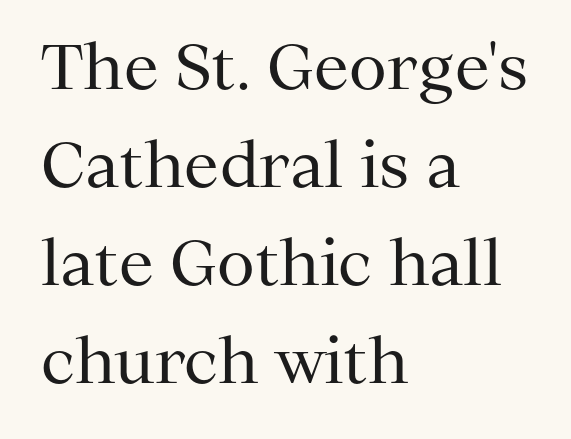
Q: Is the text bold? A: No.
Q: Is the text italic (slanted)? A: No, it is upright.
Q: Is the typeface a serif or a sans-serif typeface? A: Serif.
Q: Is the text underlined? A: No.
Q: How is the paragraph aligned? A: Left-aligned.
Q: Is the spacing between letters normal or unusually wide? A: Normal.
Q: Is the spacing between lines tight, normal or loose? A: Normal.
Q: Width (condensed, normal, or wide)? A: Normal.
Q: Stroke contrast? A: Medium.
Q: x-height? A: Medium.
Q: Monospaced? A: No.
